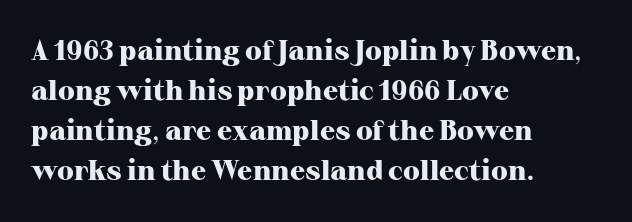
Q: Is the text bold? A: Yes.
Q: Is the text italic (slanted)? A: No, it is upright.
Q: Is the typeface a serif or a sans-serif typeface? A: Serif.
Q: Is the text underlined? A: No.
Q: How is the paragraph aligned? A: Left-aligned.
Q: Is the spacing between letters normal or unusually wide? A: Normal.
Q: Is the spacing between lines tight, normal or loose? A: Normal.
Q: Width (condensed, normal, or wide)? A: Normal.
Q: Stroke contrast? A: High.
Q: x-height? A: Medium.
Q: Monospaced? A: No.
